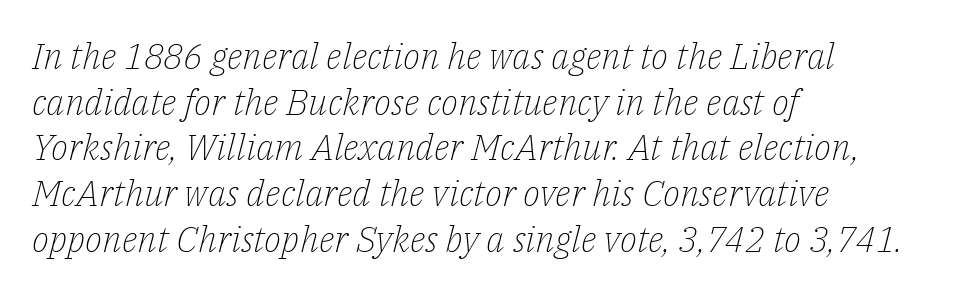
{"serif": "yes", "italic": "yes", "lean": "right", "slant_degrees": 14, "bold": "no", "weight": "light", "width": "normal", "stroke_contrast": "low", "x_height": "medium", "monospaced": "no", "underline": "no", "align": "left", "line_spacing": "normal", "line_spacing_ratio": 1.27, "letter_spacing": "normal", "letter_spacing_em": 0.0, "glyph_px": 36}
